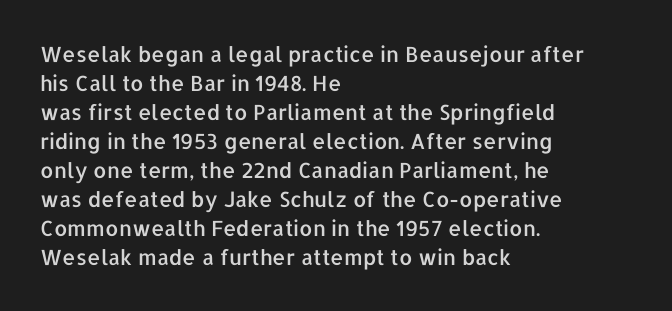
Does the leading feel generous? No, just average. Nobody touched the tracking dial on this one. This is the regular roman posture of the typeface. Visually the block forms a straight wall on the left and a jagged coastline on the right.
